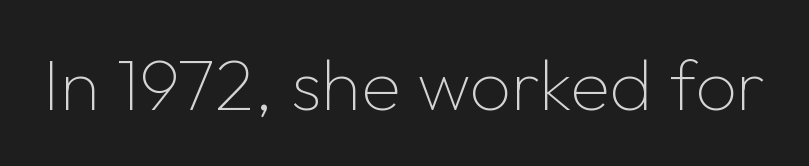
Q: Is the text bold? A: No.
Q: Is the text italic (slanted)? A: No, it is upright.
Q: Is the typeface a serif or a sans-serif typeface? A: Sans-serif.
Q: Is the text underlined? A: No.
Q: Is the spacing between letters normal or unusually wide? A: Normal.
Q: Width (condensed, normal, or wide)? A: Normal.
Q: Stroke contrast? A: Low.
Q: x-height? A: Medium.
Q: Monospaced? A: No.
